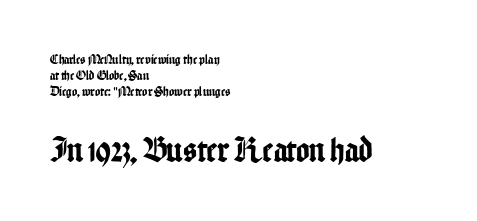
Q: Is the text italic (slanted)? A: No, it is upright.
Q: Is the typeface a serif or a sans-serif typeface? A: Sans-serif.
Q: Is the text underlined? A: No.
Q: How is the paragraph aligned? A: Left-aligned.
Q: Is the spacing between letters normal or unusually wide? A: Normal.
Q: Which block of text is set in a larger size, the first (top) or the second (bottom)? A: The second (bottom) one.
Q: Width (condensed, normal, or wide)? A: Condensed.
Q: Stroke contrast? A: Low.
Q: x-height? A: Medium.
Q: Monospaced? A: No.
